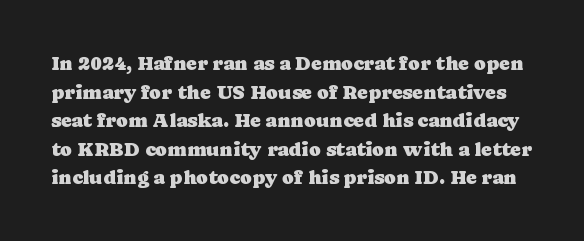
Q: Is the text italic (slanted)? A: No, it is upright.
Q: Is the text underlined? A: No.
Q: Is the spacing between letters normal or unusually wide? A: Normal.
Q: Is the spacing between lines tight, normal or loose? A: Normal.
